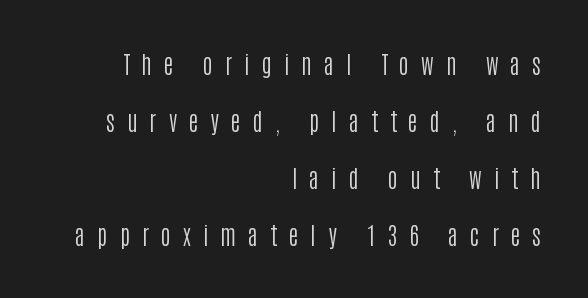
Stem width sits at or under what a default text font uses. Descenders are the only things crossing below the line. Baseline-to-baseline distance is far greater than the letter height. The letterforms stand isolated, each surrounded by extra space.
